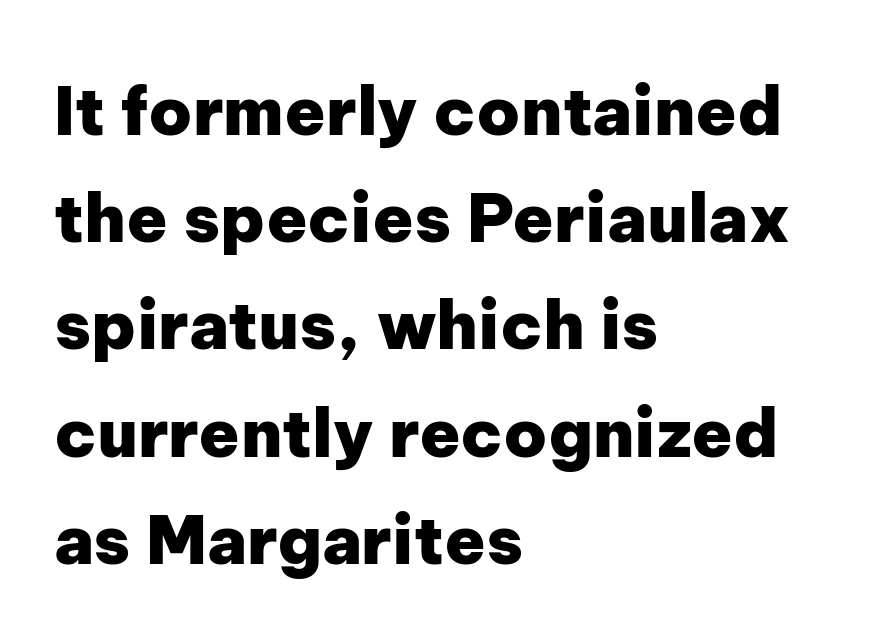
The image shows 67 px heavy sans-serif type, upright; set left-aligned, normal line spacing (1.6x), normal letter spacing, not underlined; low stroke contrast and a medium x-height.
